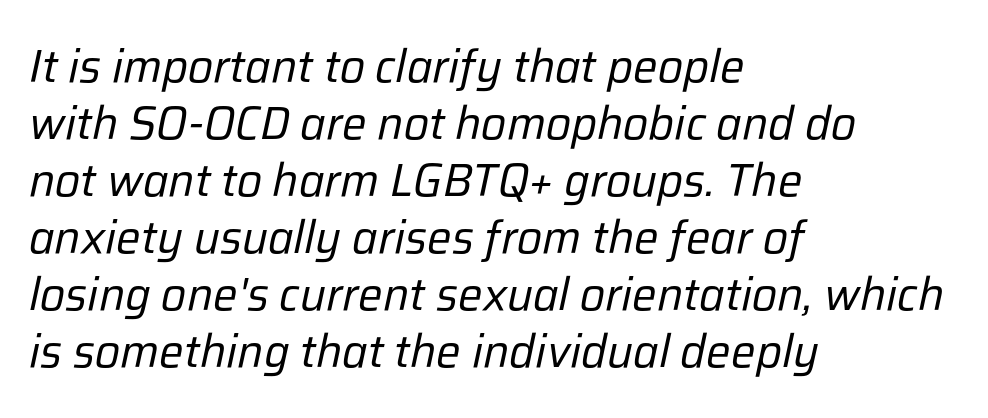
Q: Is the text bold? A: No.
Q: Is the text italic (slanted)? A: Yes, it leans right by about 12 degrees.
Q: Is the text underlined? A: No.
Q: How is the paragraph aligned? A: Left-aligned.
Q: Is the spacing between letters normal or unusually wide? A: Normal.
Q: Width (condensed, normal, or wide)? A: Normal.
Q: Stroke contrast? A: Low.
Q: x-height? A: Medium.
Q: Monospaced? A: No.
